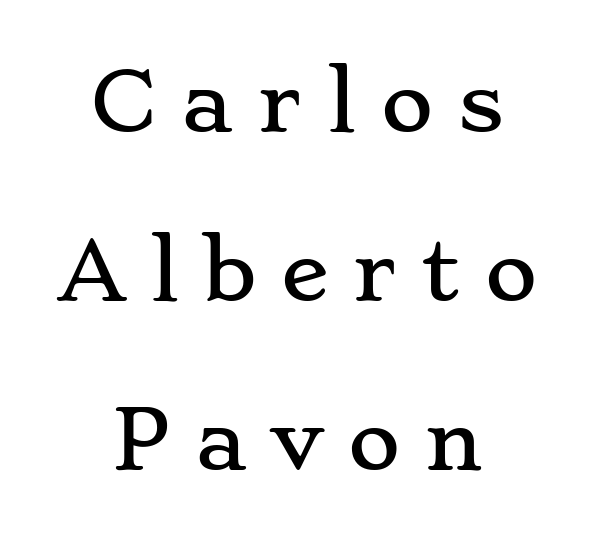
{"serif": "yes", "italic": "no", "width": "wide", "stroke_contrast": "low", "x_height": "small", "monospaced": "no", "underline": "no", "align": "center", "line_spacing": "loose", "line_spacing_ratio": 2.11, "letter_spacing": "wide", "letter_spacing_em": 0.3, "glyph_px": 80}
